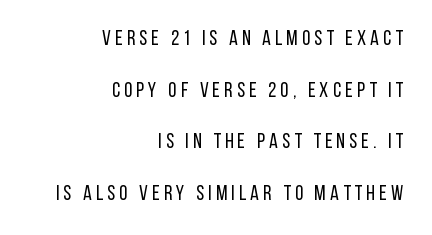
This sample uses expanded letter spacing, leaving extra air between glyphs. Typeset ragged left — the right edge is the straight one. Whoever set this chose breathing room over compactness in the vertical rhythm. Underlining? Definitely not there. Each stroke keeps to a modest, everyday thickness or less. Quick note: not italic, upright.
